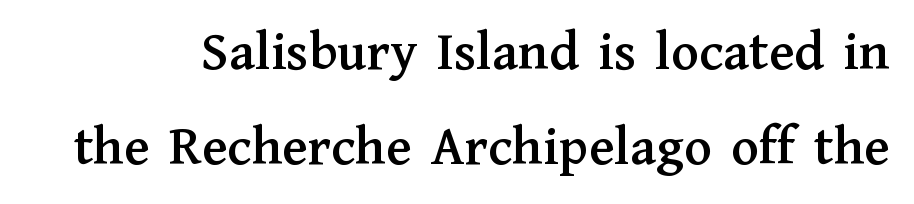
The rendering uses natural spacing where letterforms have individual widths. Style check: upright. Note: serifs present on the glyphs. A typesetter would call this leading conventional body-copy spacing.
